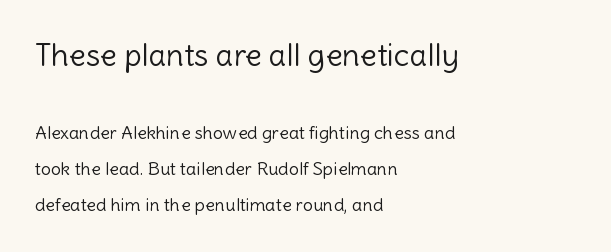
{"serif": "no", "italic": "no", "bold": "no", "weight": "light", "width": "normal", "x_height": "medium", "monospaced": "no", "underline": "no", "align": "left", "line_spacing": "loose", "line_spacing_ratio": 1.99, "letter_spacing": "normal", "letter_spacing_em": 0.0, "larger_block": "first", "size_ratio": 1.72, "glyph_px": 31}
